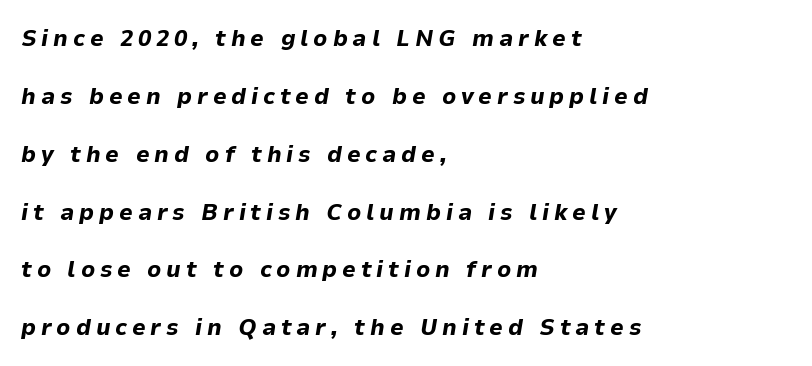
A bare baseline throughout the passage. Does the lettering tilt? It does — this is italic. Alignment: flush left. These words are printed bold, with thick strokes throughout. The vertical gap from one line to the next is large.
